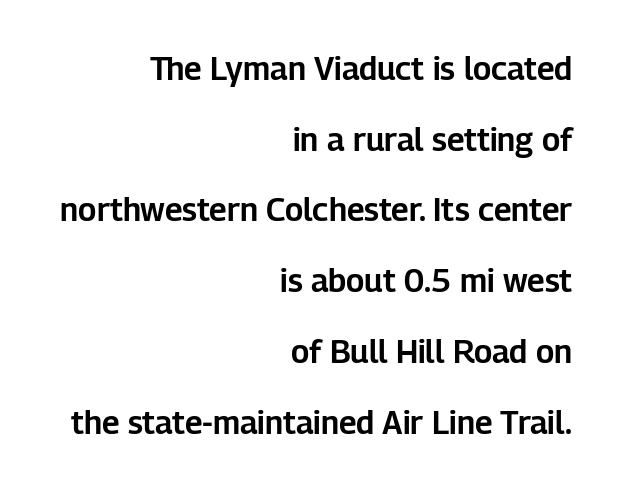
Q: Is the text italic (slanted)? A: No, it is upright.
Q: Is the typeface a serif or a sans-serif typeface? A: Sans-serif.
Q: Is the text underlined? A: No.
Q: How is the paragraph aligned? A: Right-aligned.
Q: Is the spacing between letters normal or unusually wide? A: Normal.
Q: Is the spacing between lines tight, normal or loose? A: Loose.
Q: Width (condensed, normal, or wide)? A: Normal.
Q: Stroke contrast? A: Low.
Q: x-height? A: Medium.
Q: Monospaced? A: No.
